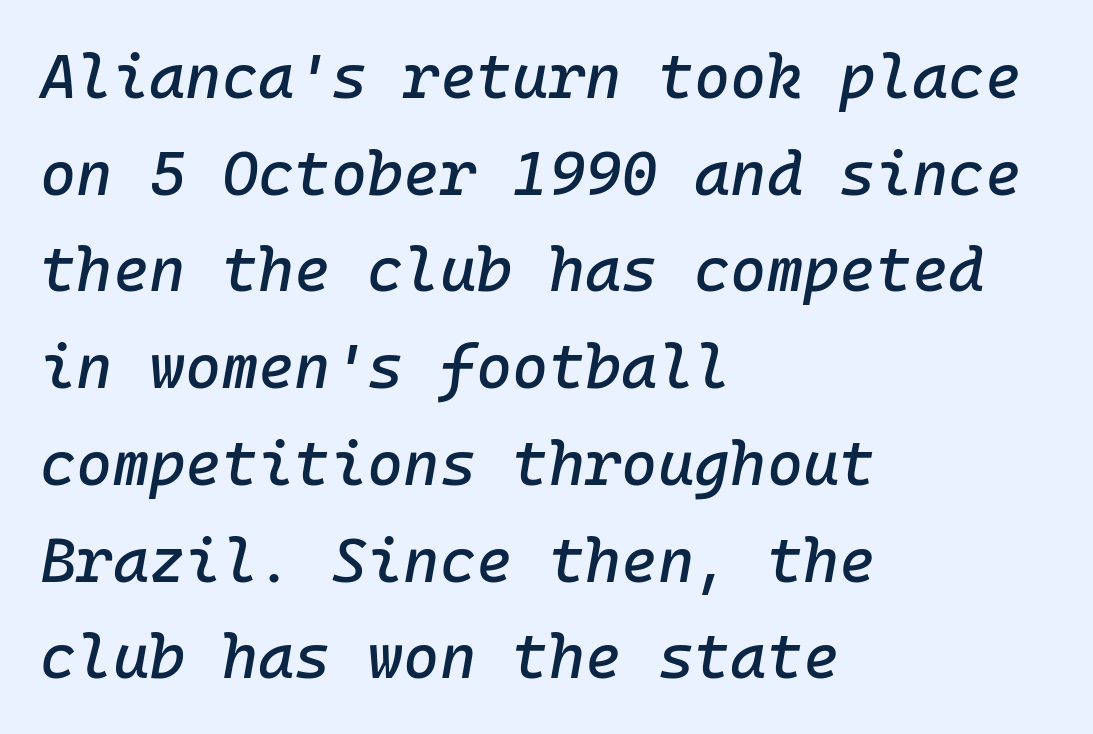
Q: Is the text italic (slanted)? A: Yes, it leans right by about 10 degrees.
Q: Is the text underlined? A: No.
Q: How is the paragraph aligned? A: Left-aligned.
Q: Is the spacing between letters normal or unusually wide? A: Normal.
Q: Is the spacing between lines tight, normal or loose? A: Normal.
Q: Width (condensed, normal, or wide)? A: Normal.
Q: Stroke contrast? A: Low.
Q: x-height? A: Medium.
